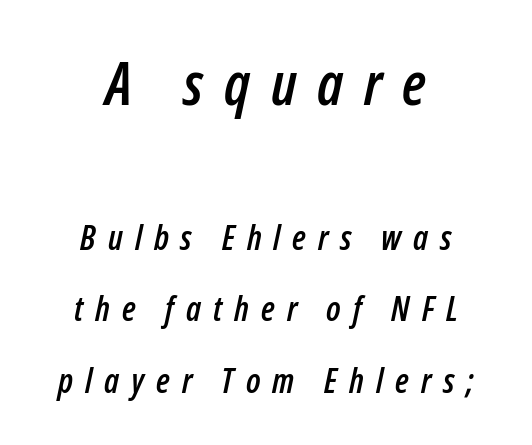
Any mark beneath the type? The region is blank. Typeset on center — no edge is straight. Observe the wide spacing: letters keep a clear distance from each other. Think of a printed novel: that variable character pitch is what you see here. The block of text is sparse from top to bottom, with ample space between rows.
